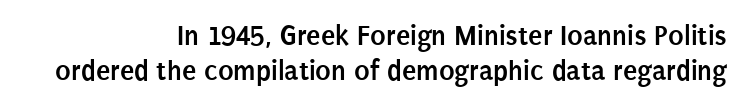
Nope, not italic — everything's standing straight. Font category for this specimen: sans-serif. The face used here is proportionally spaced, like ordinary book or web type. Words appear dense and cohesive because spacing is normal.
